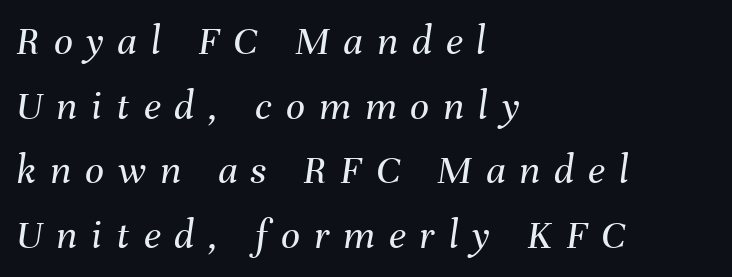
{"italic": "yes", "lean": "right", "slant_degrees": 8, "bold": "no", "weight": "regular", "width": "normal", "stroke_contrast": "medium", "x_height": "medium", "monospaced": "no", "underline": "no", "align": "left", "line_spacing": "normal", "line_spacing_ratio": 1.54, "letter_spacing": "wide", "letter_spacing_em": 0.33, "glyph_px": 42}
